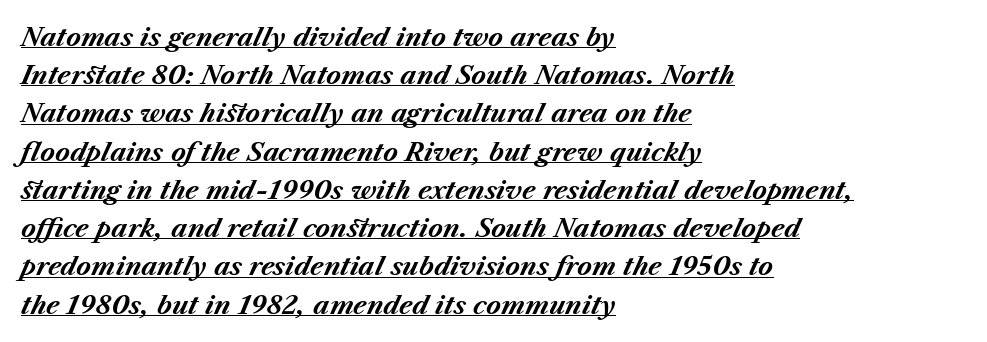
Q: Is the text bold? A: Yes.
Q: Is the text italic (slanted)? A: Yes, it leans right by about 23 degrees.
Q: Is the text underlined? A: Yes.
Q: How is the paragraph aligned? A: Left-aligned.
Q: Is the spacing between letters normal or unusually wide? A: Normal.
Q: Is the spacing between lines tight, normal or loose? A: Normal.
